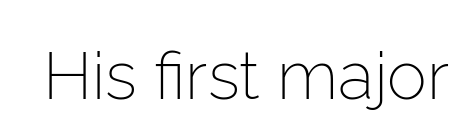
{"serif": "no", "italic": "no", "bold": "no", "weight": "light", "width": "normal", "stroke_contrast": "low", "x_height": "medium", "monospaced": "no", "underline": "no", "letter_spacing": "normal", "letter_spacing_em": 0.0, "glyph_px": 67}
